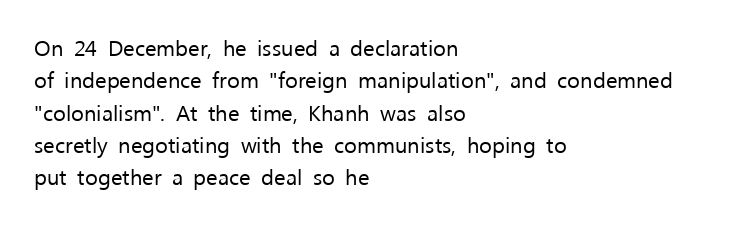
Q: Is the text bold? A: No.
Q: Is the text italic (slanted)? A: No, it is upright.
Q: Is the text underlined? A: No.
Q: How is the paragraph aligned? A: Left-aligned.
Q: Is the spacing between letters normal or unusually wide? A: Normal.
Q: Is the spacing between lines tight, normal or loose? A: Normal.
